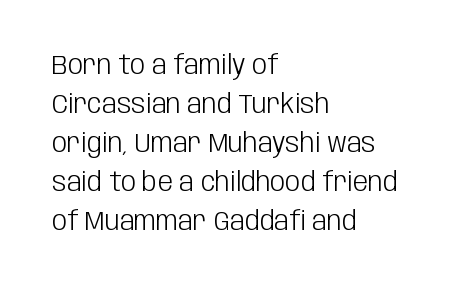
Q: Is the text bold? A: No.
Q: Is the text italic (slanted)? A: No, it is upright.
Q: Is the text underlined? A: No.
Q: How is the paragraph aligned? A: Left-aligned.
Q: Is the spacing between letters normal or unusually wide? A: Normal.
Q: Is the spacing between lines tight, normal or loose? A: Normal.
